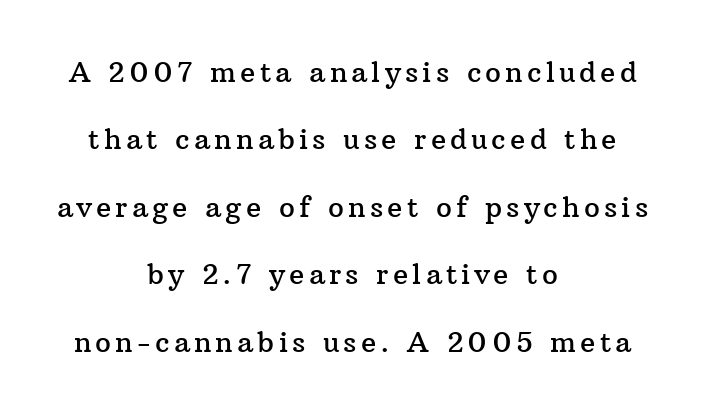
The image shows 28 px serif type, upright; set centered, loose line spacing (2.41x), not underlined; medium stroke contrast and a medium x-height.
